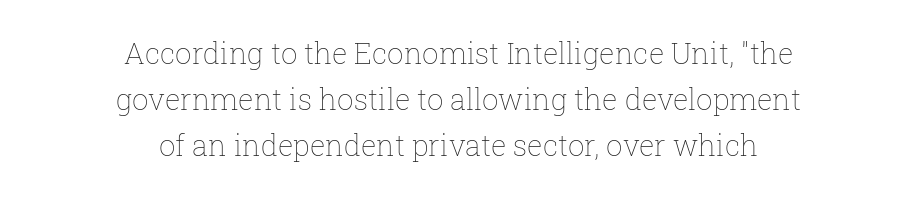
The image shows 29 px thin type, upright; set centered, normal line spacing (1.58x), normal letter spacing, not underlined; low stroke contrast and a medium x-height.
